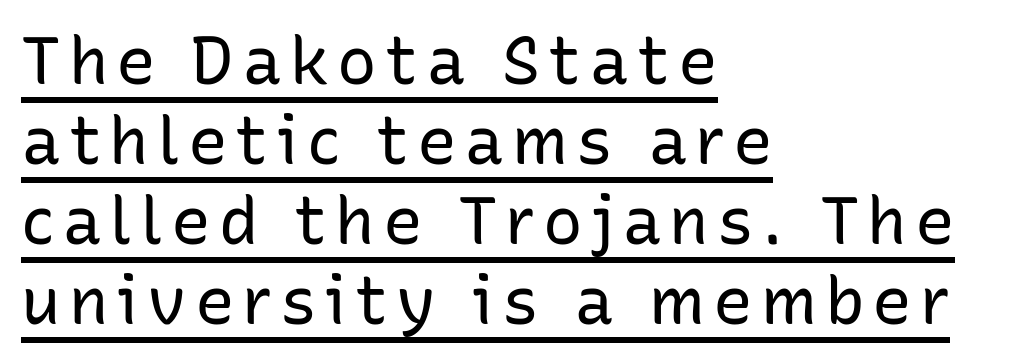
One-word summary of the alignment: left. To sum up the face: it is a sans, with no serifs. Think standard paragraph weight, or any step lighter than that. Underline: present. Each letter keeps its own natural width here, so spacing adapts to shape.
